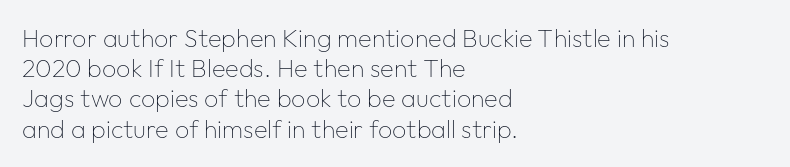
The image shows 25 px text type, upright; set left-aligned, line spacing 1.21x, normal letter spacing, not underlined.
